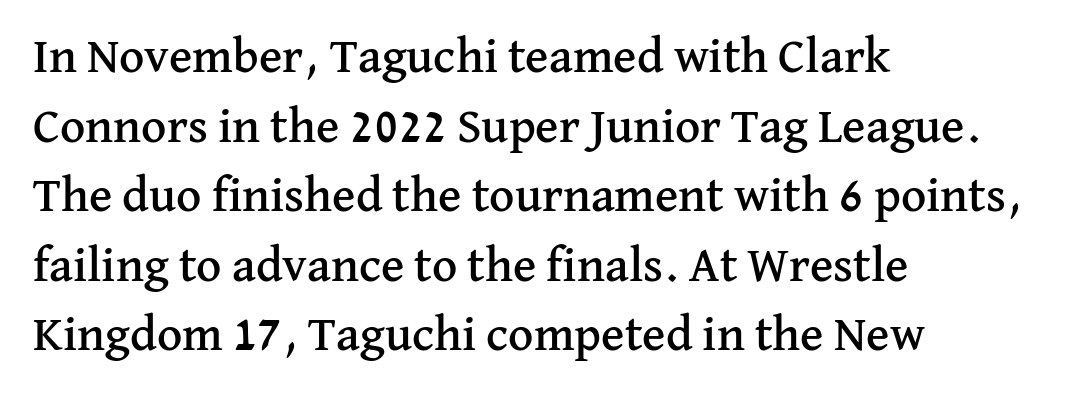
{"serif": "yes", "italic": "no", "width": "normal", "stroke_contrast": "medium", "x_height": "medium", "monospaced": "no", "underline": "no", "align": "left", "line_spacing": "normal", "line_spacing_ratio": 1.42, "letter_spacing": "normal", "letter_spacing_em": 0.0, "glyph_px": 49}
